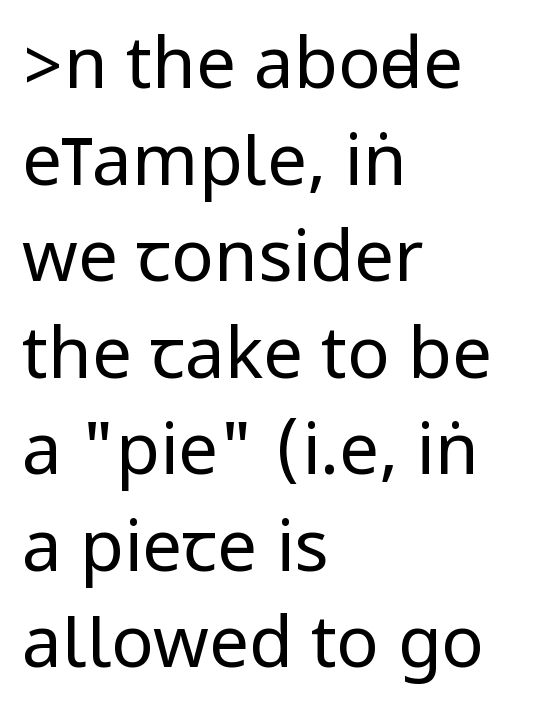
{"serif": "no", "italic": "no", "bold": "no", "weight": "regular", "width": "condensed", "stroke_contrast": "low", "underline": "no", "align": "left", "line_spacing": "normal", "line_spacing_ratio": 1.36, "letter_spacing": "normal", "letter_spacing_em": 0.0, "glyph_px": 71}
